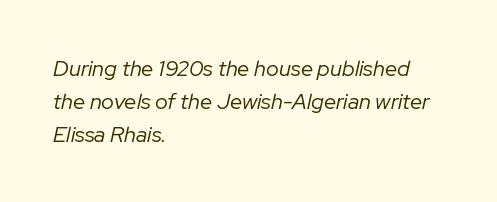
The image shows 22 px text type, italic (leaning right); set left-aligned, normal line spacing (1.49x), normal letter spacing, not underlined.
